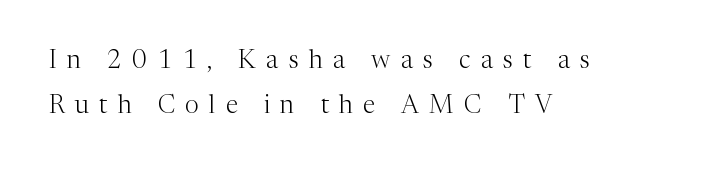
Q: Is the text bold? A: No.
Q: Is the text italic (slanted)? A: No, it is upright.
Q: Is the text underlined? A: No.
Q: How is the paragraph aligned? A: Left-aligned.
Q: Is the spacing between letters normal or unusually wide? A: Unusually wide.
